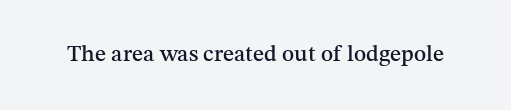
The image shows 23 px text type, upright; set normal letter spacing, not underlined.
